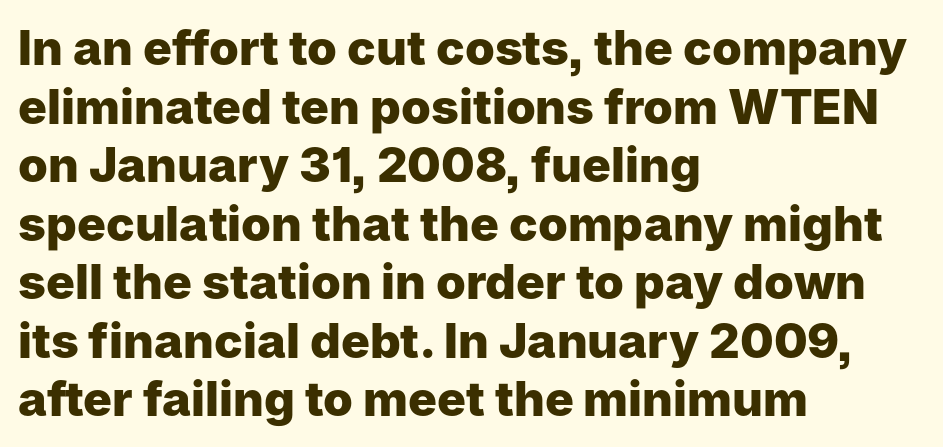
Does the copy run flush right? No — it runs flush left. Are there feet on the stems? There aren't — it's a sans. Caption: bold face, heavy strokes. These lines were composed using upright roman letters.
